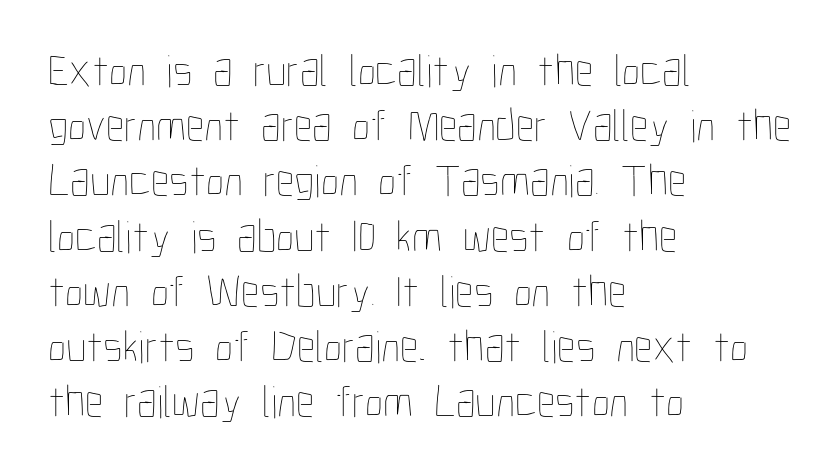
Q: Is the text bold? A: No.
Q: Is the text italic (slanted)? A: No, it is upright.
Q: Is the text underlined? A: No.
Q: How is the paragraph aligned? A: Left-aligned.
Q: Is the spacing between letters normal or unusually wide? A: Normal.
Q: Width (condensed, normal, or wide)? A: Condensed.
Q: Stroke contrast? A: Low.
Q: x-height? A: Medium.
Q: Monospaced? A: No.
